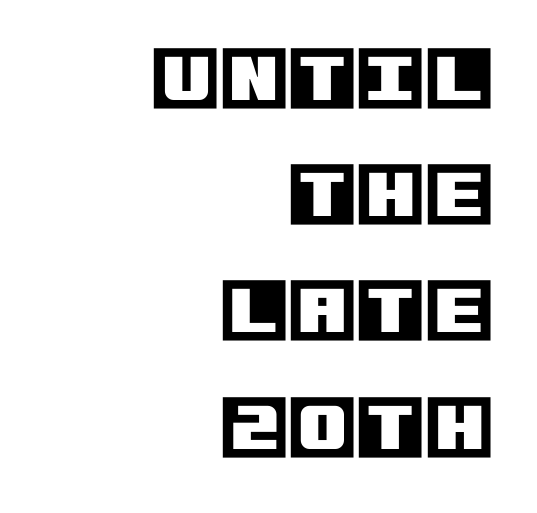
{"italic": "no", "width": "normal", "x_height": "large", "underline": "no", "align": "right", "line_spacing": "normal", "line_spacing_ratio": 1.66, "letter_spacing": "normal", "letter_spacing_em": 0.0, "glyph_px": 70}
